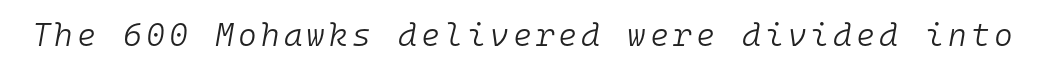
Q: Is the text bold? A: No.
Q: Is the text italic (slanted)? A: Yes, it leans right by about 10 degrees.
Q: Is the text underlined? A: No.
Q: Width (condensed, normal, or wide)? A: Normal.
Q: Stroke contrast? A: Low.
Q: x-height? A: Medium.
Q: Monospaced? A: Yes.
